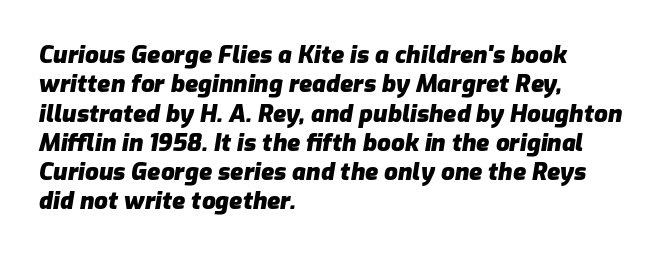
{"italic": "yes", "lean": "right", "slant_degrees": 9, "bold": "yes", "underline": "no", "align": "left", "line_spacing_ratio": 1.22, "letter_spacing": "normal", "letter_spacing_em": 0.0, "glyph_px": 24}
